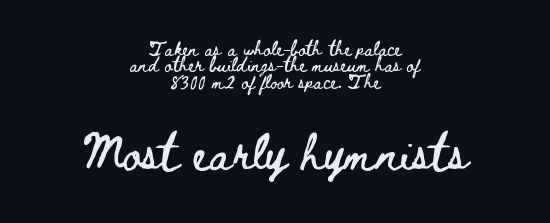
The image shows 36 px wide type; set centered, line spacing 1.17x, normal letter spacing, not underlined; the second (bottom) block is 2.57x larger; low stroke contrast and a small x-height.
